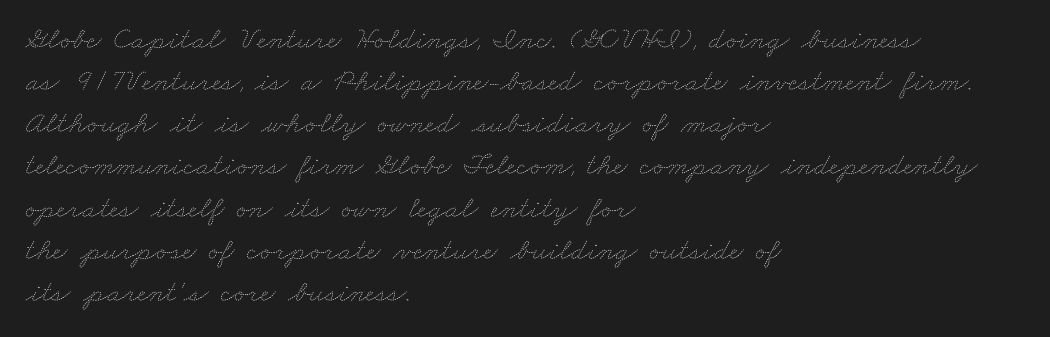
The image shows 31 px thin, wide type; set left-aligned, normal line spacing (1.36x), normal letter spacing, not underlined; medium stroke contrast and a small x-height.
